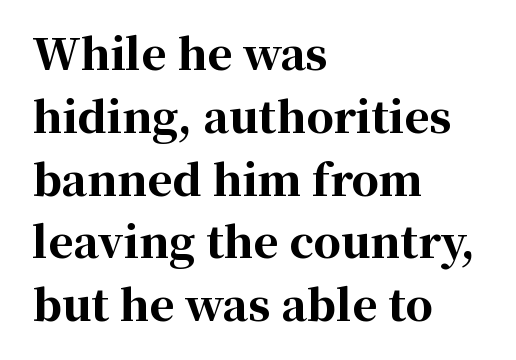
The image shows 43 px bold serif type, upright; set left-aligned, normal line spacing (1.46x), normal letter spacing, not underlined; high stroke contrast and a medium x-height.
